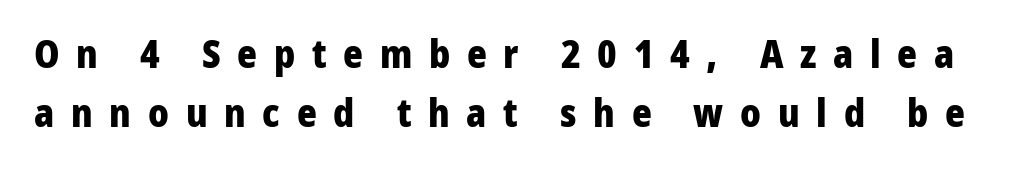
The image shows 38 px heavy sans-serif type, upright; set normal line spacing (1.54x), unusually wide letter spacing (+0.44 em), not underlined; low stroke contrast and a medium x-height.
